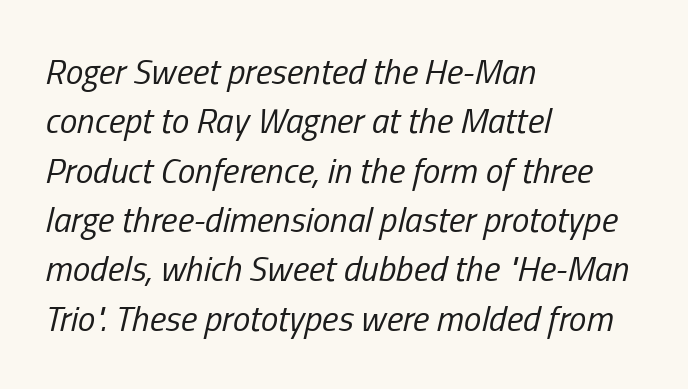
The image shows 35 px regular-weight, condensed type, italic (leaning right); set left-aligned, normal line spacing (1.41x), normal letter spacing, not underlined; low stroke contrast and a medium x-height.
